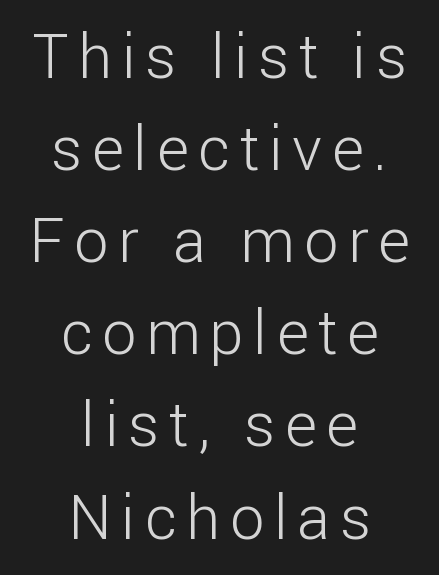
The image shows 61 px light sans-serif type, upright; set centered, normal line spacing (1.51x), not underlined; low stroke contrast and a medium x-height.
